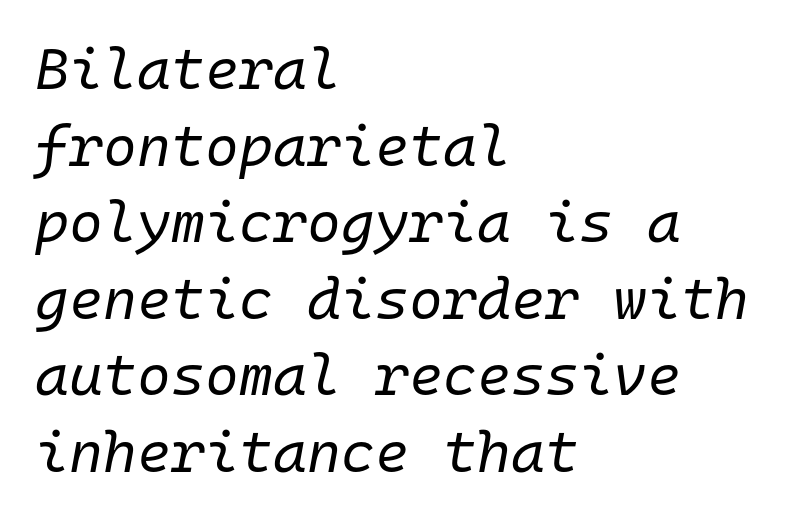
Q: Is the text bold? A: No.
Q: Is the text italic (slanted)? A: Yes, it leans right by about 10 degrees.
Q: Is the text underlined? A: No.
Q: How is the paragraph aligned? A: Left-aligned.
Q: Is the spacing between letters normal or unusually wide? A: Normal.
Q: Is the spacing between lines tight, normal or loose? A: Normal.
Q: Width (condensed, normal, or wide)? A: Normal.
Q: Stroke contrast? A: Low.
Q: x-height? A: Medium.
Q: Monospaced? A: Yes.
